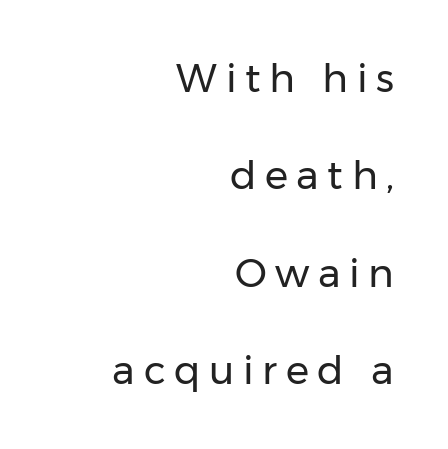
The image shows 39 px regular-weight sans-serif type, upright; set right-aligned, loose line spacing (2.5x), unusually wide letter spacing (+0.22 em), not underlined; low stroke contrast and a medium x-height.
